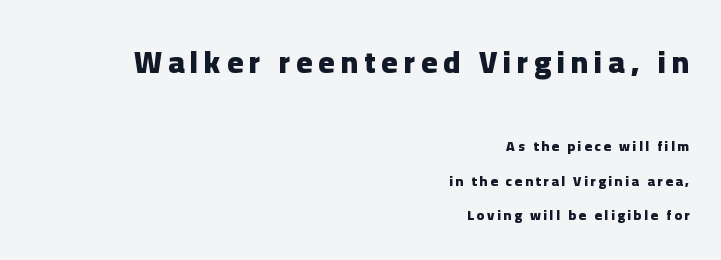
The image shows 31 px heavy sans-serif type, upright; set right-aligned, loose line spacing (2.44x), not underlined; the first (top) block is 2.21x larger; low stroke contrast and a medium x-height.
